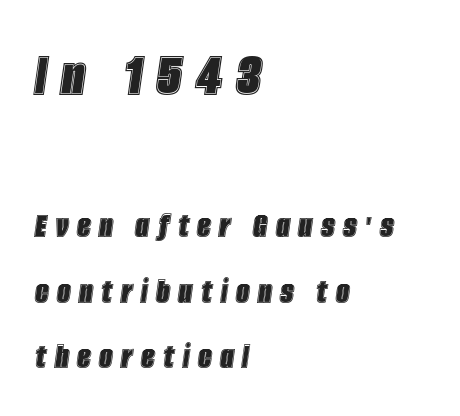
A typesetter would call this proportional, since set widths differ per character. Rendered with sloped, italic letterforms. The emphasis by scale lands on block number one, above. Tracking value appears strongly positive — letters spread wide.
